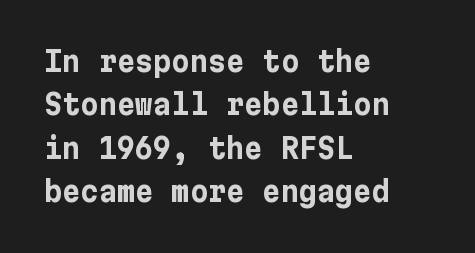
The typography opts for an upright posture over an oblique one. Set as a true bold cut, around the 700 mark. One glance says typical: line gaps are just what's usual. The face used here is a sans, in the tradition of grotesques and geometrics.
